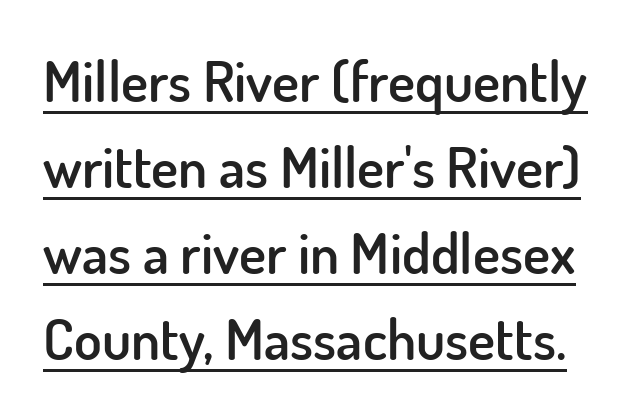
There is no visible air inserted between adjacent glyphs. You could not count columns in this text — the font is proportionally spaced. Typographic density is moderately raised because the face is semibold. Classification — sans serif. In terms of posture, this sample is upright. What decoration does the sample have? An underline.
